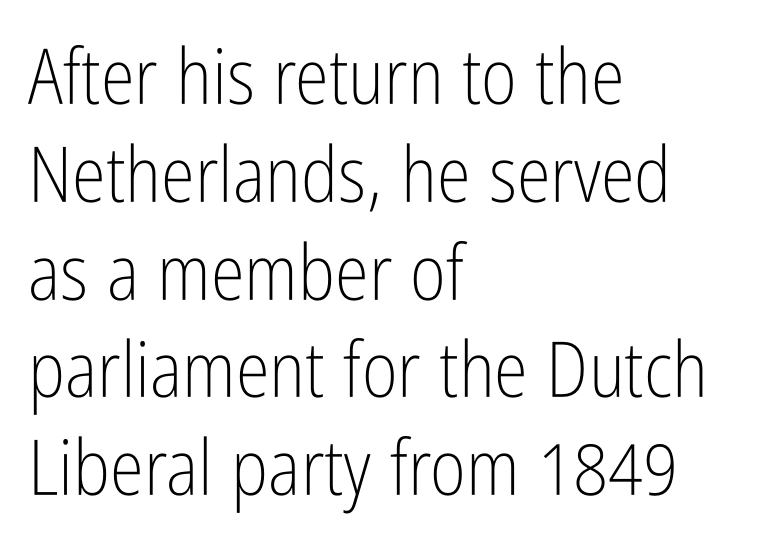
Plain, unruled lines of type. Leading: standard. No letter is thick-stroked: the sample isn't bold. The ragged edge is on the right, which tells us the setting is flush left.
